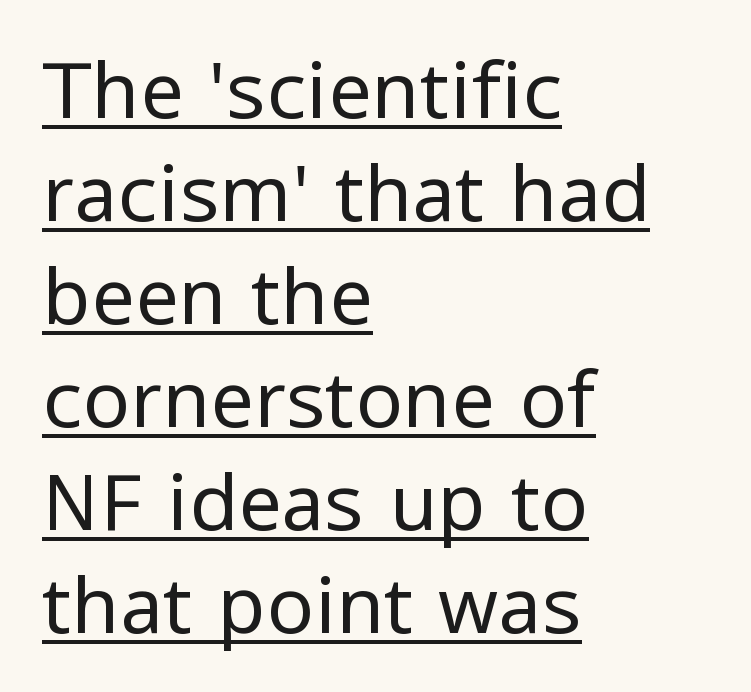
A typesetter would call this zero additional tracking. Tall strokes in this sample are plumb rather than angled. Students, observe: this is what conventionally led text looks like. You could not count columns in this text — the font is proportionally spaced. The passage is arranged the way most books set body copy — flush left.
